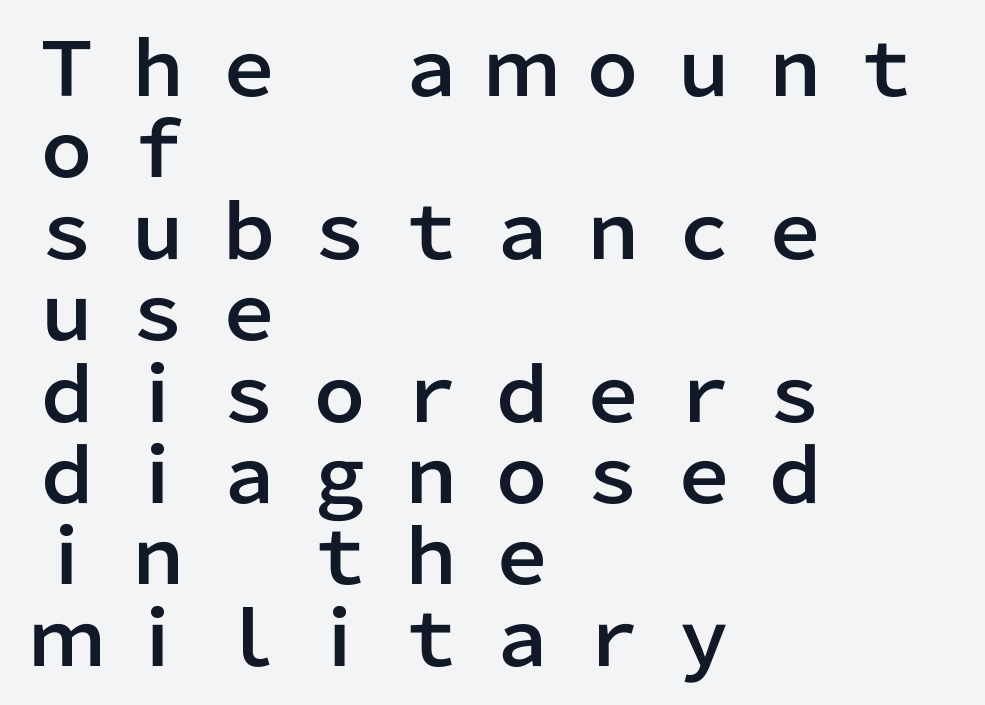
Is the block centered? No — it sits flush against the left margin. Note: no serifs on the glyphs. Unmarked baselines from the first word to the last. Is this a fixed-width face? No — the glyphs have proportional, varying widths.
